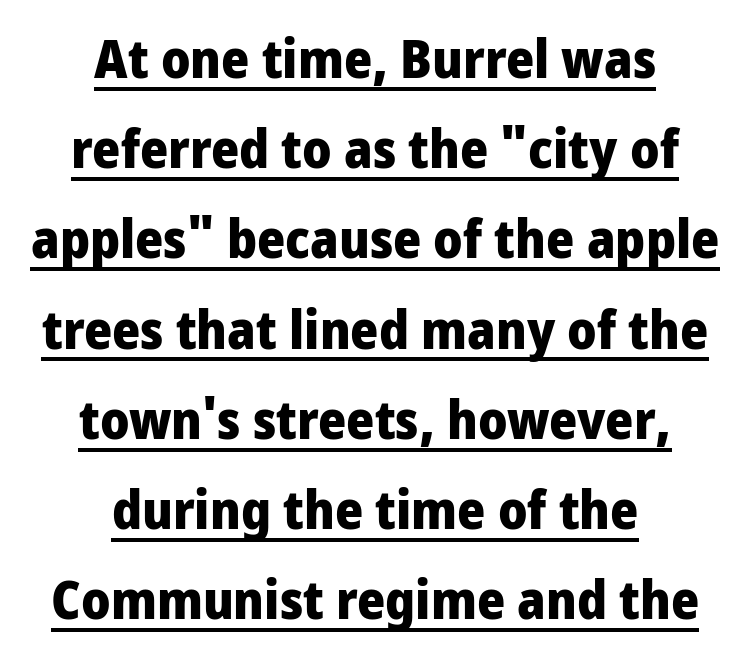
The image shows 54 px heavy, condensed sans-serif type, upright; set centered, normal line spacing (1.67x), normal letter spacing, underlined; low stroke contrast and a large x-height.
